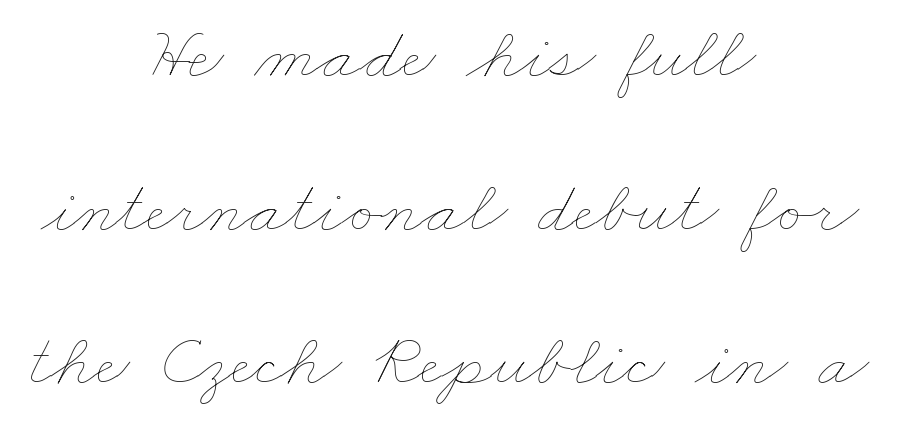
Q: Is the text bold? A: No.
Q: Is the text underlined? A: No.
Q: How is the paragraph aligned? A: Centered.
Q: Is the spacing between letters normal or unusually wide? A: Normal.
Q: Is the spacing between lines tight, normal or loose? A: Loose.
Q: Width (condensed, normal, or wide)? A: Wide.
Q: Stroke contrast? A: Low.
Q: x-height? A: Small.
Q: Monospaced? A: No.
